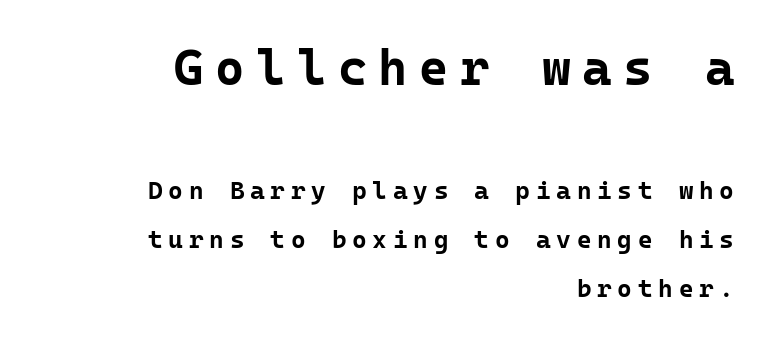
The image shows 50 px bold sans-serif type, upright, monospaced; set right-aligned, loose line spacing (1.95x), unusually wide letter spacing (+0.23 em), not underlined; the first (top) block is 2.0x larger; low stroke contrast and a medium x-height.
